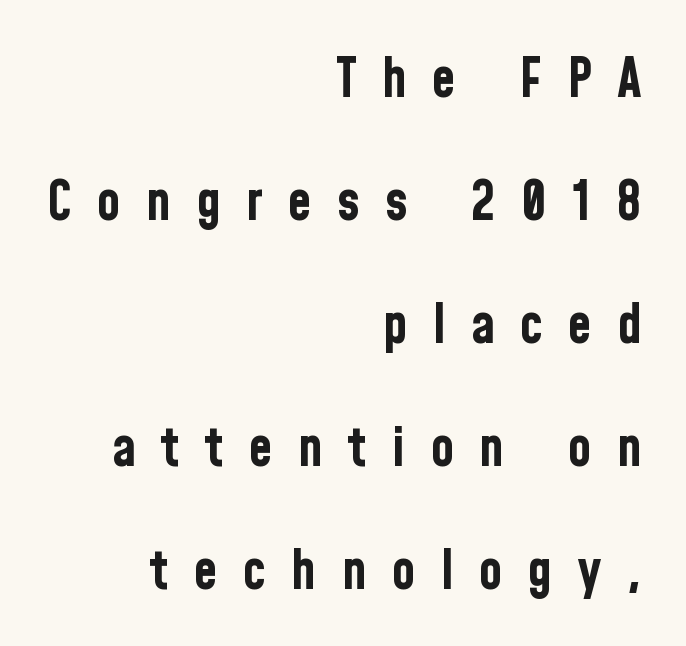
In CSS terms this would be text-align: right. In terms of letterspacing, this is a distinctly airy, spread setting. Interline gaps are noticeably wide in this sample. In terms of weight, the rendering is a true, heavy bold. A typesetter would call this proportional, since set widths differ per character. The face used here is a sans, in the tradition of grotesques and geometrics.
